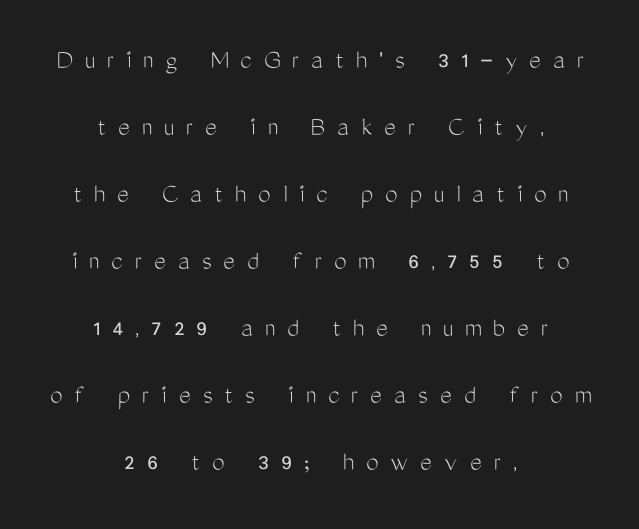
Q: Is the text bold? A: No.
Q: Is the text italic (slanted)? A: No, it is upright.
Q: Is the typeface a serif or a sans-serif typeface? A: Sans-serif.
Q: Is the text underlined? A: No.
Q: How is the paragraph aligned? A: Centered.
Q: Is the spacing between letters normal or unusually wide? A: Unusually wide.
Q: Is the spacing between lines tight, normal or loose? A: Loose.
Q: Width (condensed, normal, or wide)? A: Condensed.
Q: Stroke contrast? A: Medium.
Q: x-height? A: Medium.
Q: Monospaced? A: No.
